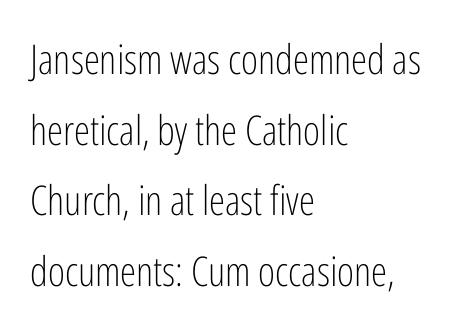
Q: Is the text bold? A: No.
Q: Is the text italic (slanted)? A: No, it is upright.
Q: Is the typeface a serif or a sans-serif typeface? A: Sans-serif.
Q: Is the text underlined? A: No.
Q: How is the paragraph aligned? A: Left-aligned.
Q: Is the spacing between letters normal or unusually wide? A: Normal.
Q: Width (condensed, normal, or wide)? A: Condensed.
Q: Stroke contrast? A: Low.
Q: x-height? A: Medium.
Q: Monospaced? A: No.
